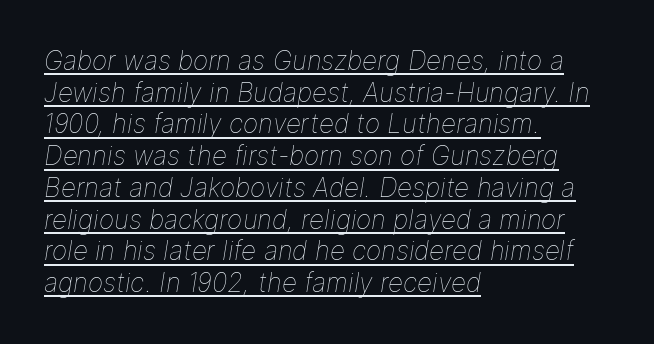
Somebody hit Ctrl+U on this one — the words are underlined. Counters stay open thanks to moderate or lighter strokes. The rendering keeps characters at their native spacing. Italic: yes, the glyphs are oblique. Layout note: lines flush left.
